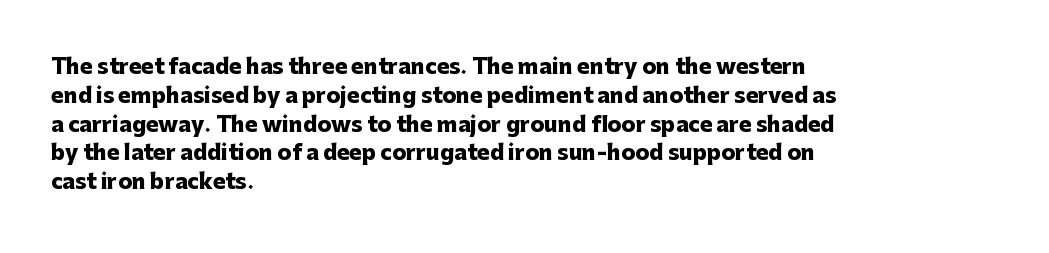
Leftover space on each line is placed entirely after the last word. The baseline area is clear. Tracking value appears to be zero — textbook default spacing. Is the type bold? Yes — the strokes are clearly thick and heavy.
